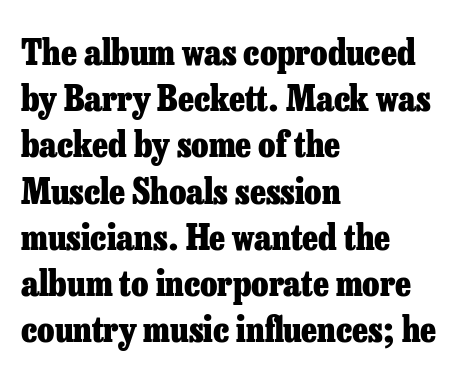
The image shows 35 px heavy serif type, upright; set left-aligned, normal line spacing (1.32x), normal letter spacing, not underlined; low stroke contrast and a medium x-height.
